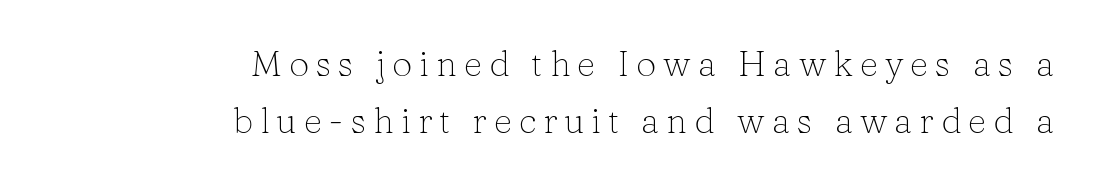
{"serif": "yes", "italic": "no", "bold": "no", "weight": "light", "width": "normal", "stroke_contrast": "low", "x_height": "medium", "monospaced": "no", "underline": "no", "align": "right", "line_spacing": "normal", "line_spacing_ratio": 1.59, "glyph_px": 36}
